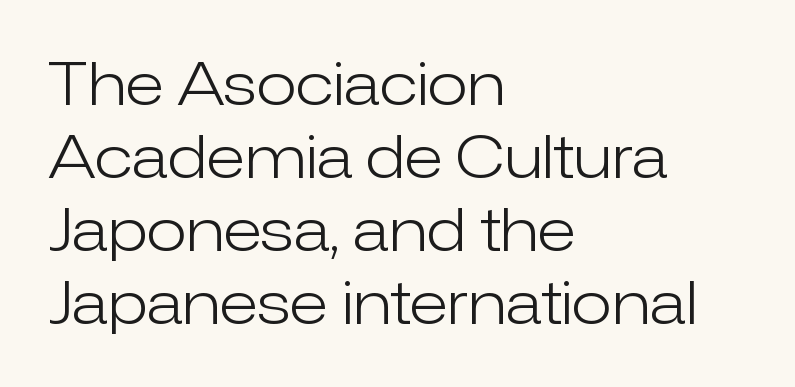
Plain, unruled lines of type. Note the varied advance widths — an 'i' is clearly narrower than an 'm'. Nobody touched the tracking dial on this one. Does the lettering tilt? It doesn't — this is upright. Where is the straight margin? On the left. Unbolded letterforms with no extra heft.
